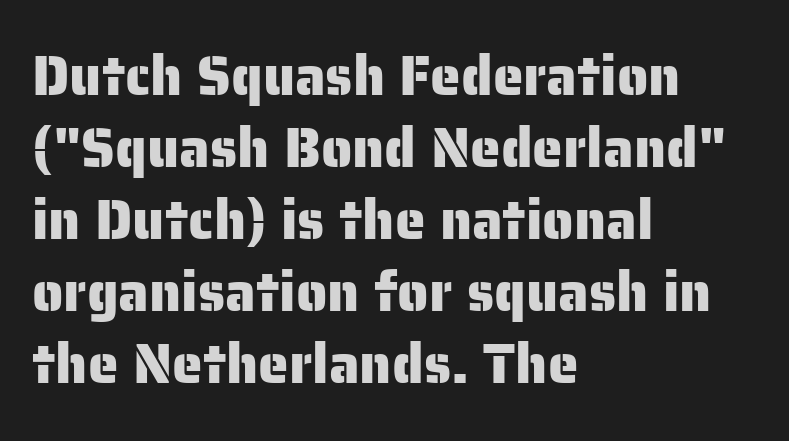
{"serif": "no", "italic": "no", "width": "normal", "stroke_contrast": "low", "x_height": "medium", "monospaced": "no", "underline": "no", "align": "left", "line_spacing": "normal", "line_spacing_ratio": 1.31, "letter_spacing": "normal", "letter_spacing_em": 0.0, "glyph_px": 55}
